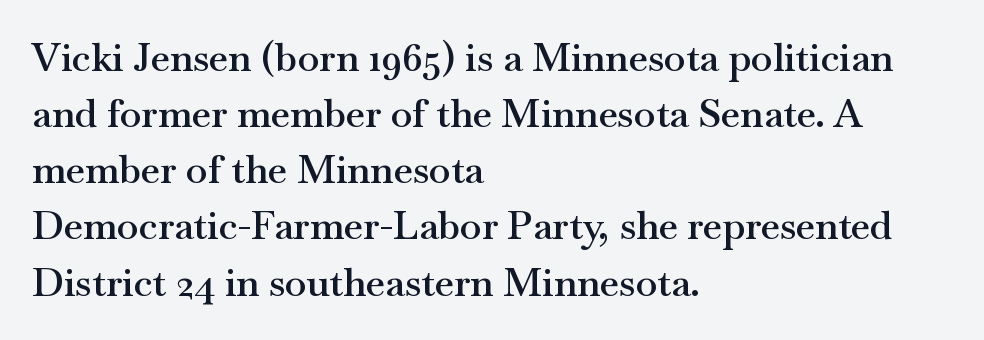
Q: Is the text bold? A: Semi-bold.
Q: Is the text italic (slanted)? A: No, it is upright.
Q: Is the typeface a serif or a sans-serif typeface? A: Serif.
Q: Is the text underlined? A: No.
Q: How is the paragraph aligned? A: Left-aligned.
Q: Is the spacing between letters normal or unusually wide? A: Normal.
Q: Is the spacing between lines tight, normal or loose? A: Normal.
Q: Width (condensed, normal, or wide)? A: Wide.
Q: Stroke contrast? A: Medium.
Q: x-height? A: Small.
Q: Monospaced? A: No.
